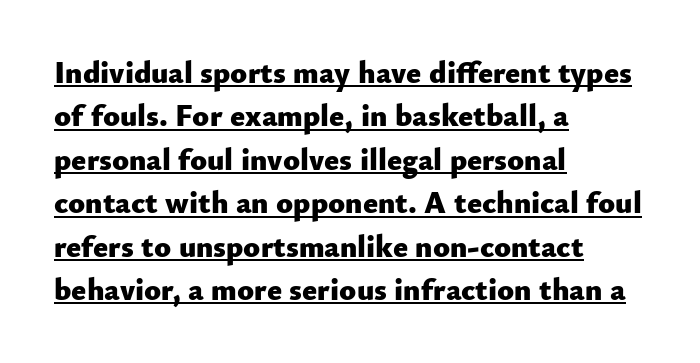
Here the designer chose a conventional face with non-uniform glyph widths. The glyphs are accompanied by a horizontal stroke just below them. The glyphs have the mass of a bold cut. Check where the strokes stop: nothing finishes them off — pure sans. Tracking here is standard; glyphs follow each other at the usual distance.
